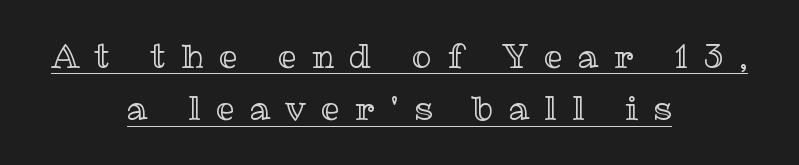
{"italic": "no", "width": "normal", "x_height": "medium", "monospaced": "no", "underline": "yes", "align": "center", "line_spacing": "normal", "line_spacing_ratio": 1.59, "letter_spacing": "wide", "letter_spacing_em": 0.47, "glyph_px": 33}
